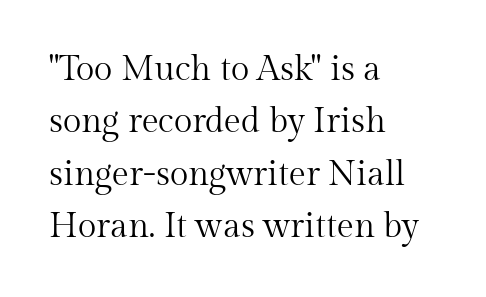
Q: Is the text bold? A: No.
Q: Is the text italic (slanted)? A: No, it is upright.
Q: Is the typeface a serif or a sans-serif typeface? A: Serif.
Q: Is the text underlined? A: No.
Q: How is the paragraph aligned? A: Left-aligned.
Q: Is the spacing between letters normal or unusually wide? A: Normal.
Q: Is the spacing between lines tight, normal or loose? A: Normal.
Q: Width (condensed, normal, or wide)? A: Normal.
Q: Stroke contrast? A: Medium.
Q: x-height? A: Medium.
Q: Monospaced? A: No.
